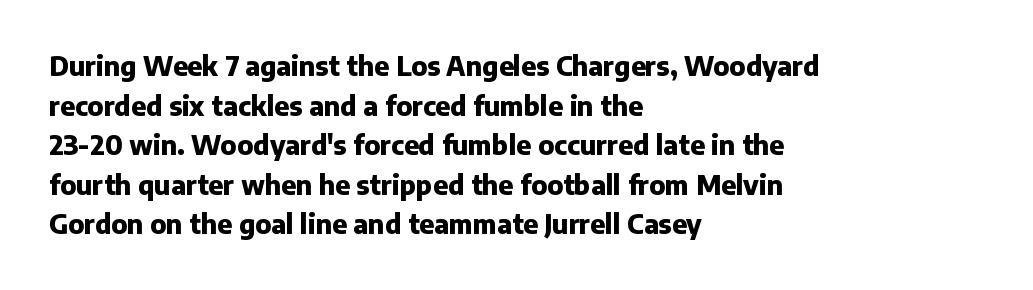
{"italic": "no", "bold": "yes", "underline": "no", "align": "left", "line_spacing": "normal", "line_spacing_ratio": 1.52, "letter_spacing": "normal", "letter_spacing_em": 0.0, "glyph_px": 26}
